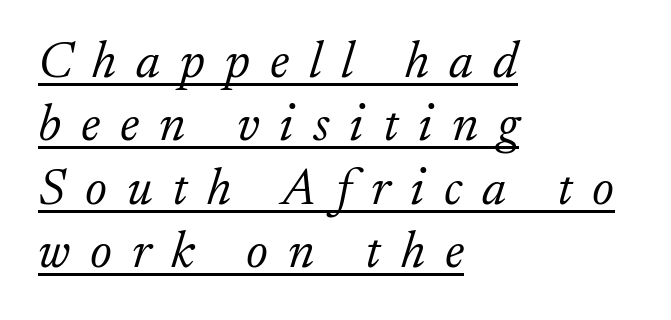
Q: Is the text bold? A: No.
Q: Is the text italic (slanted)? A: Yes, it leans right by about 17 degrees.
Q: Is the typeface a serif or a sans-serif typeface? A: Serif.
Q: Is the text underlined? A: Yes.
Q: How is the paragraph aligned? A: Left-aligned.
Q: Is the spacing between letters normal or unusually wide? A: Unusually wide.
Q: Width (condensed, normal, or wide)? A: Normal.
Q: Stroke contrast? A: Low.
Q: x-height? A: Small.
Q: Monospaced? A: No.
